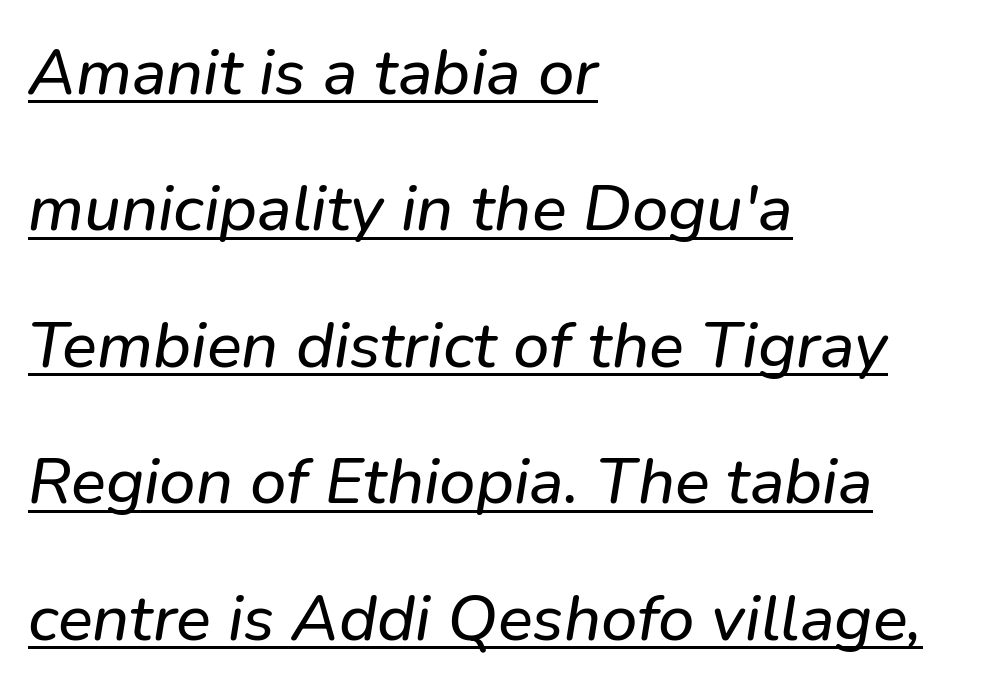
Q: Is the typeface a serif or a sans-serif typeface? A: Sans-serif.
Q: Is the text underlined? A: Yes.
Q: How is the paragraph aligned? A: Left-aligned.
Q: Is the spacing between letters normal or unusually wide? A: Normal.
Q: Is the spacing between lines tight, normal or loose? A: Loose.
Q: Width (condensed, normal, or wide)? A: Normal.
Q: Stroke contrast? A: Low.
Q: x-height? A: Medium.
Q: Monospaced? A: No.
